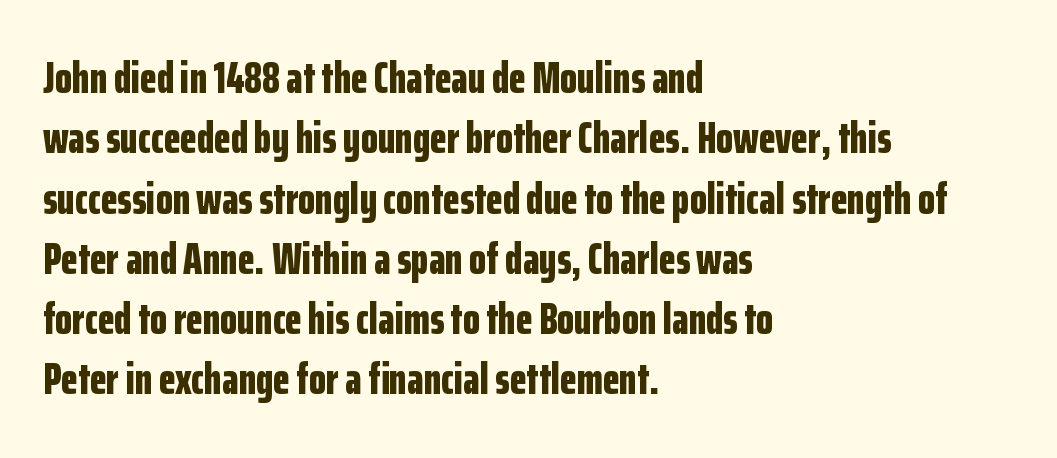
{"serif": "no", "italic": "no", "bold": "yes", "weight": "bold", "width": "condensed", "stroke_contrast": "low", "x_height": "medium", "monospaced": "no", "underline": "no", "align": "left", "line_spacing": "normal", "line_spacing_ratio": 1.37, "letter_spacing": "normal", "letter_spacing_em": 0.0, "glyph_px": 44}
